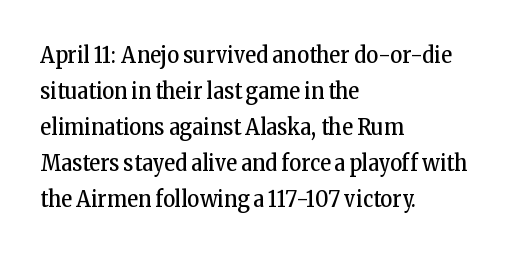
{"italic": "no", "bold": "no", "underline": "no", "align": "left", "line_spacing": "normal", "line_spacing_ratio": 1.57, "letter_spacing": "normal", "letter_spacing_em": 0.0, "glyph_px": 23}
